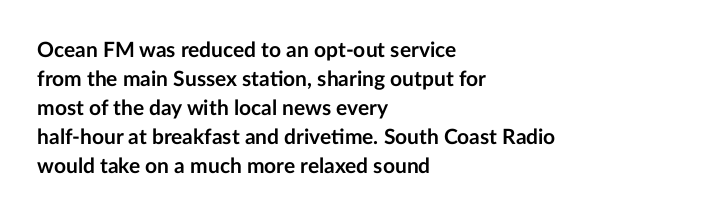
{"italic": "no", "bold": "yes", "underline": "no", "align": "left", "line_spacing": "normal", "line_spacing_ratio": 1.38, "letter_spacing": "normal", "letter_spacing_em": 0.0, "glyph_px": 21}
